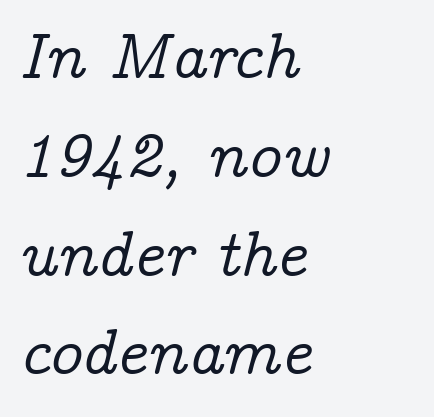
The image shows 65 px serif type, italic (leaning right); set left-aligned, normal line spacing (1.52x), normal letter spacing, not underlined; low stroke contrast and a medium x-height.
